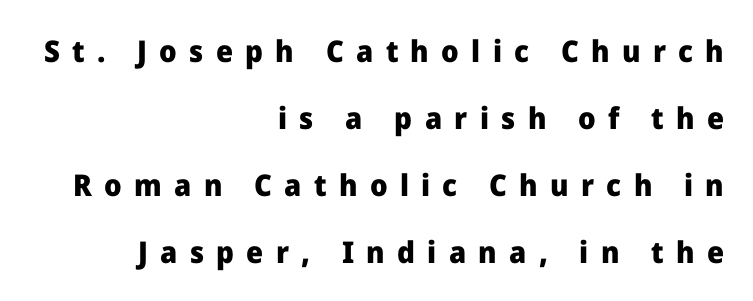
Q: Is the text bold? A: Yes.
Q: Is the text italic (slanted)? A: No, it is upright.
Q: Is the typeface a serif or a sans-serif typeface? A: Sans-serif.
Q: Is the text underlined? A: No.
Q: How is the paragraph aligned? A: Right-aligned.
Q: Is the spacing between letters normal or unusually wide? A: Unusually wide.
Q: Is the spacing between lines tight, normal or loose? A: Loose.
Q: Width (condensed, normal, or wide)? A: Normal.
Q: Stroke contrast? A: Low.
Q: x-height? A: Medium.
Q: Monospaced? A: No.
